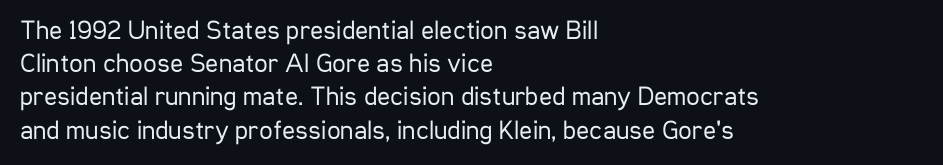
The zone under the glyphs is completely vacant. The passage is arranged the way most books set body copy — flush left. The type sits square on the baseline with zero lean. Weight: in the light-to-regular range. In terms of letterspacing, this is plain default setting.
